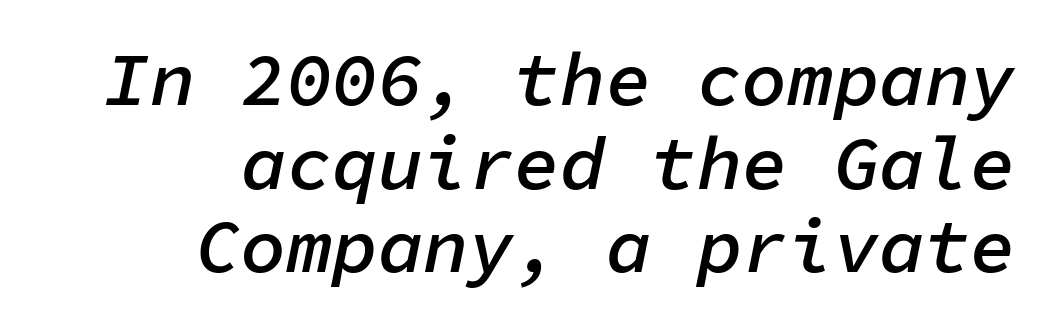
There's an unmistakable incline to the writing here. Decoration check: the copy has no underline. Strokes here are thickened, but only to semibold level. The rendering uses a small line-height, squeezing the rows. The paragraph has a hard right edge and a soft left edge. These lines are rendered in a fixed-pitch font.
